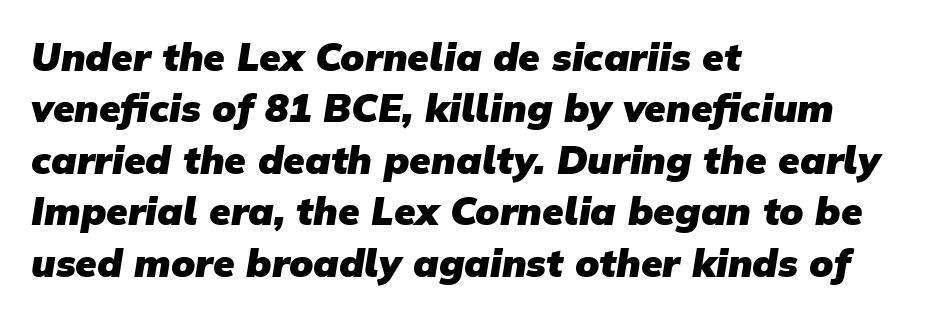
{"serif": "no", "bold": "yes", "weight": "heavy", "width": "normal", "stroke_contrast": "low", "x_height": "medium", "monospaced": "no", "underline": "no", "align": "left", "line_spacing": "normal", "line_spacing_ratio": 1.32, "letter_spacing": "normal", "letter_spacing_em": 0.0, "glyph_px": 39}
